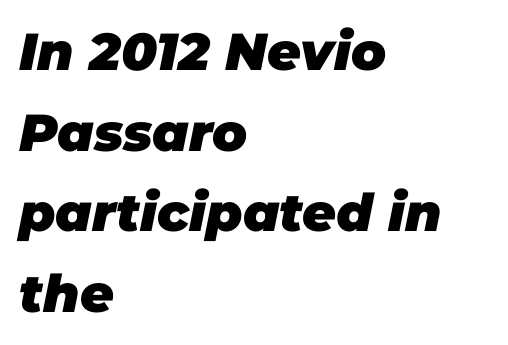
{"italic": "yes", "lean": "right", "slant_degrees": 11, "bold": "yes", "weight": "heavy", "width": "normal", "stroke_contrast": "low", "x_height": "large", "monospaced": "no", "underline": "no", "align": "left", "line_spacing": "normal", "line_spacing_ratio": 1.55, "letter_spacing": "normal", "letter_spacing_em": 0.0, "glyph_px": 52}
